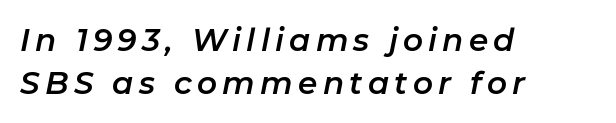
The strip under each line holds only bare page. The compositor pushed each line to the left boundary. Slanted lettering throughout. Vertical spacing — default. Here the designer chose a conventional face with non-uniform glyph widths.
